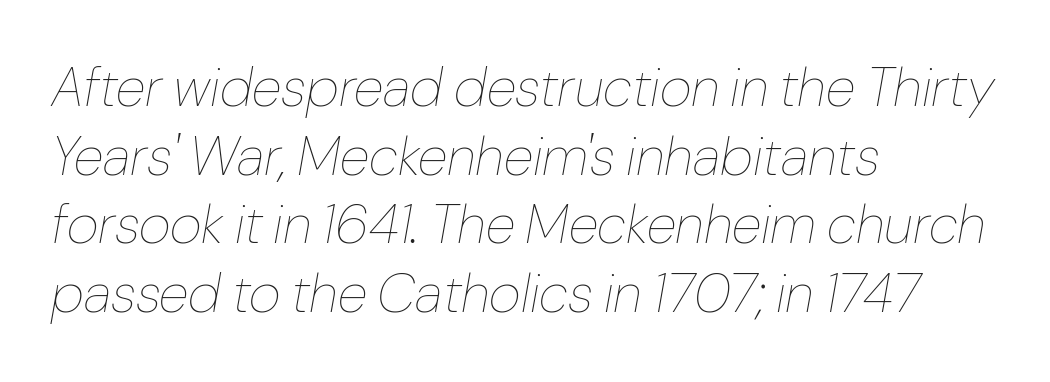
Looks like regular typesetting: each glyph gets only the width it needs. Reading down the block, your eye returns to a fixed left position each line. Is the letter spacing exaggerated? No — it looks like the ordinary default. The font's italic variant was chosen for this text. Heaviness? Minimal to ordinary, like unemphasized prose. Leading matches the norm, producing a regular column.
